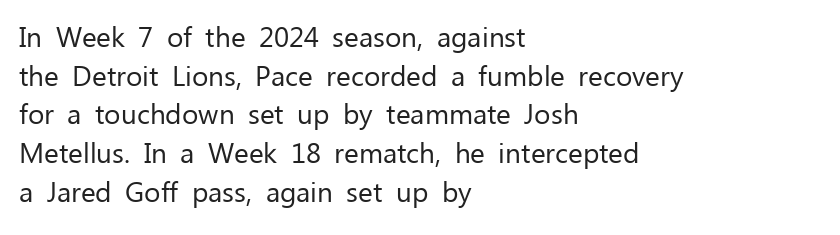
These lines are set flush left with a ragged right edge. Varying glyph widths throughout — classic text-font behaviour. Is this a sans? Yes — the strokes have no serifs. Bare-footed words on every line. Rows of type keep a routine distance in the vertical direction.
